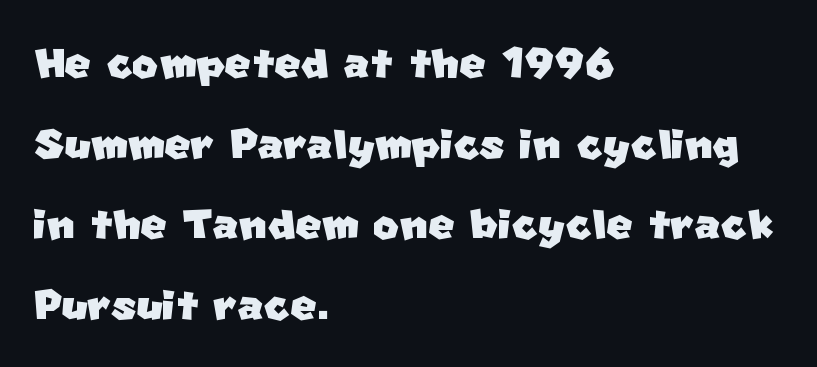
{"serif": "no", "width": "normal", "stroke_contrast": "low", "x_height": "large", "monospaced": "no", "underline": "no", "align": "left", "line_spacing": "normal", "line_spacing_ratio": 1.44, "letter_spacing": "normal", "letter_spacing_em": 0.0, "glyph_px": 56}
